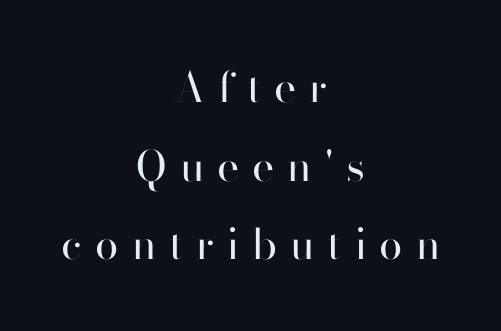
A sans-serif font was chosen for this passage. The passage shown is typed in a proportional face where columns would drift. Any mark beneath the type? The region is blank. The rendering inserts visible extra space after every character. Unlike italic type, these characters show no tilt at all. Weight: regular or lighter.
